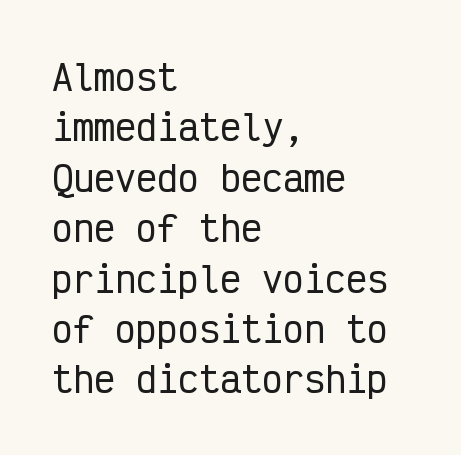
A clean baseline with only descenders dipping below it. Horizontal bands of white between lines are of average thickness. The rendering anchors every line to the left-hand side. Look at the bottom of the vertical strokes: they stop flat, with no serifs. The letters sit at their default tracking, neither squeezed nor spread.
